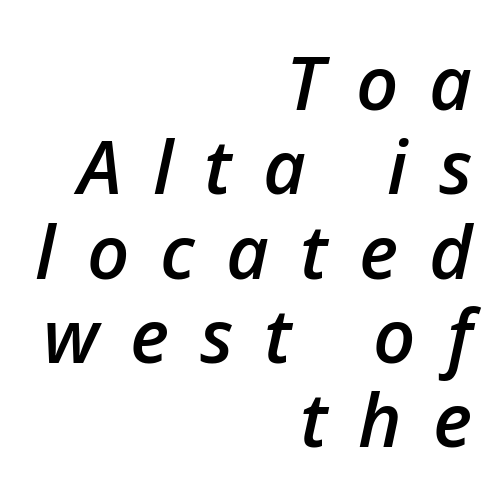
The image shows 74 px semibold type, italic (leaning right); set right-aligned, tight line spacing (1.14x), unusually wide letter spacing (+0.42 em), not underlined; low stroke contrast and a medium x-height.
